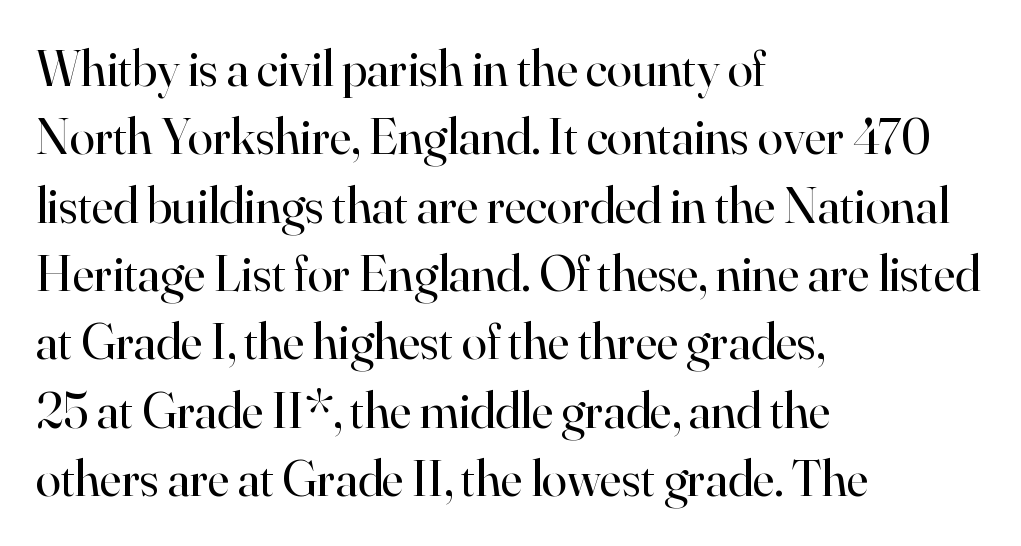
Unlike italic type, these characters show no tilt at all. The zone under the glyphs is completely vacant. This sample is left-justified, so line endings fall wherever the words run out. Varying glyph widths throughout — classic text-font behaviour.
